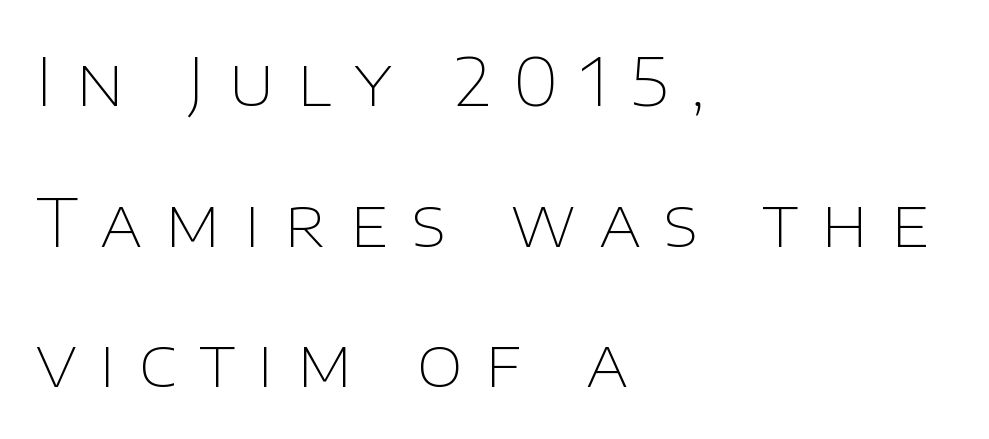
Q: Is the text bold? A: No.
Q: Is the text italic (slanted)? A: No, it is upright.
Q: Is the typeface a serif or a sans-serif typeface? A: Sans-serif.
Q: Is the text underlined? A: No.
Q: How is the paragraph aligned? A: Left-aligned.
Q: Is the spacing between letters normal or unusually wide? A: Unusually wide.
Q: Is the spacing between lines tight, normal or loose? A: Loose.
Q: Width (condensed, normal, or wide)? A: Normal.
Q: Stroke contrast? A: Low.
Q: x-height? A: Large.
Q: Monospaced? A: No.
